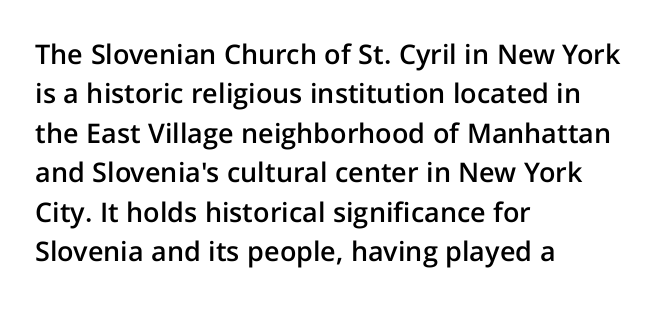
{"italic": "no", "bold": "semi", "underline": "no", "align": "left", "line_spacing": "normal", "line_spacing_ratio": 1.46, "letter_spacing": "normal", "letter_spacing_em": 0.0, "glyph_px": 27}
